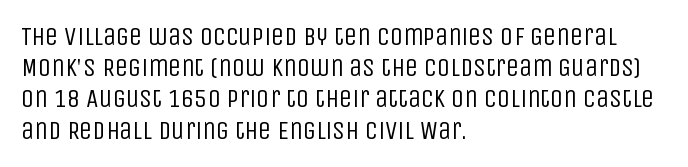
{"italic": "no", "bold": "no", "underline": "no", "align": "left", "line_spacing_ratio": 1.2, "letter_spacing": "normal", "letter_spacing_em": 0.0, "glyph_px": 26}
